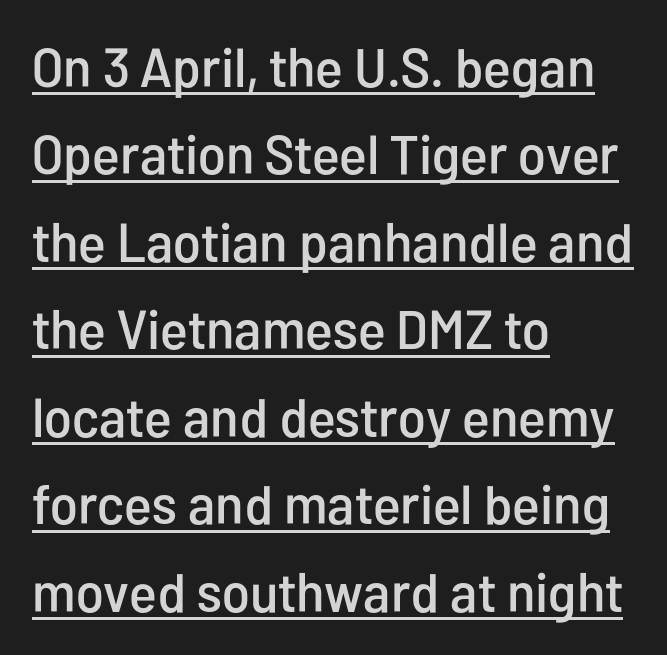
Q: Is the text italic (slanted)? A: No, it is upright.
Q: Is the typeface a serif or a sans-serif typeface? A: Sans-serif.
Q: Is the text underlined? A: Yes.
Q: How is the paragraph aligned? A: Left-aligned.
Q: Is the spacing between letters normal or unusually wide? A: Normal.
Q: Is the spacing between lines tight, normal or loose? A: Normal.
Q: Width (condensed, normal, or wide)? A: Condensed.
Q: Stroke contrast? A: Low.
Q: x-height? A: Medium.
Q: Monospaced? A: No.
